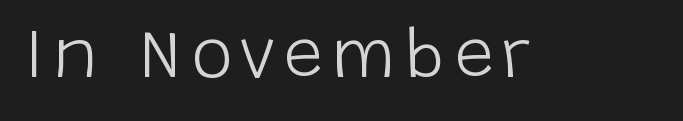
No feet cap the strokes, marking this as sans-serif type. Is there any slant? The stems are plumb. The baseline area is clear. Think standard paragraph weight, or any step lighter than that. Think of a printed novel: that variable character pitch is what you see here.
